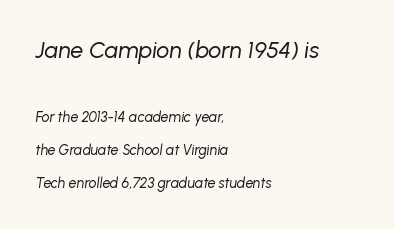
Layout note: lines flush left. Looking at the ascenders, they clearly lean. On a weight scale, this lands at 450 or below. Glance below the letters and you will spot only blank space. What stands out about the letter spacing? Nothing — it is the standard amount.
